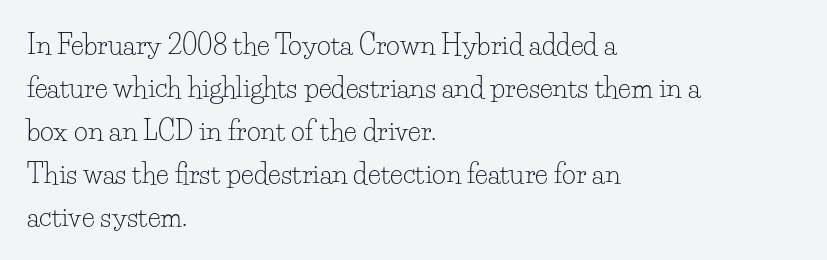
Line beginnings align vertically; line endings do not. Quick note: not italic, upright. No chunkiness to these letters — they're not bold. Default kerning and tracking; the words read as compact shapes.
